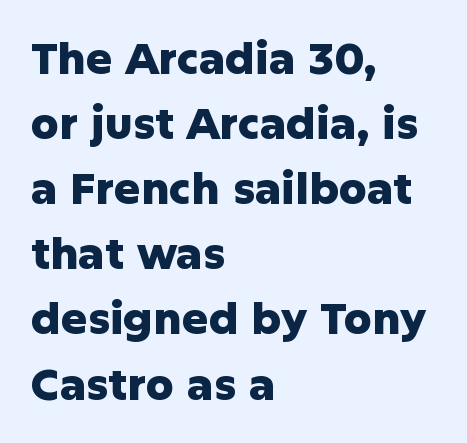
The image shows 44 px heavy sans-serif type, upright; set left-aligned, normal line spacing (1.48x), normal letter spacing, not underlined; low stroke contrast and a medium x-height.
